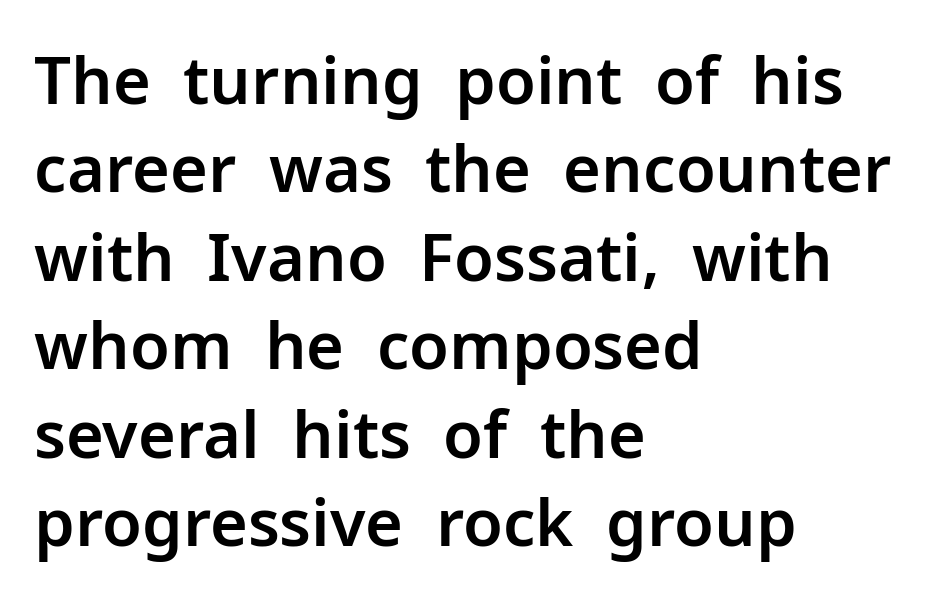
Inter-character spacing is left at the font's built-in metrics. The lines in this sample share a left origin and differ only in where they stop. A roman cut, with each character standing at attention. The rendering shows plain stroke endings on the letterforms — a sans-serif design. Type without underlining.
